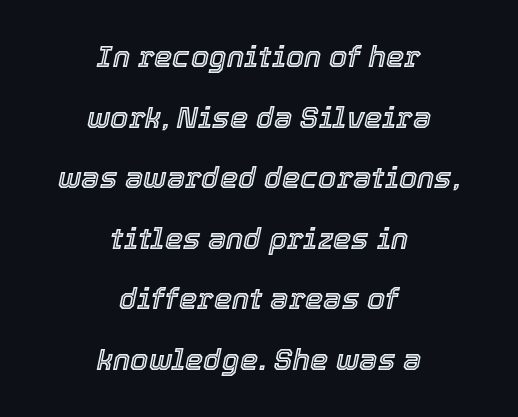
The image shows 29 px text type, italic (leaning right); set centered, loose line spacing (2.09x), normal letter spacing, not underlined; a medium x-height.
